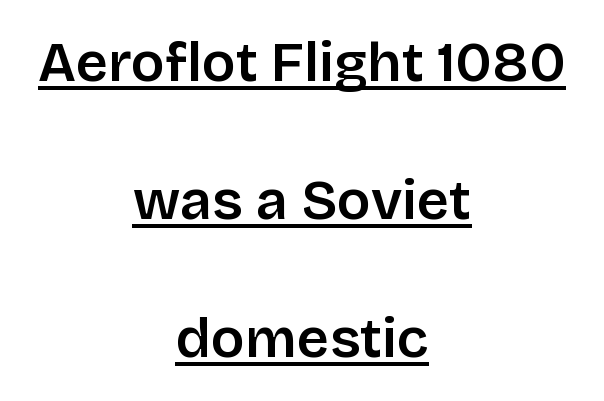
The image shows 56 px semibold sans-serif type, upright; set centered, loose line spacing (2.46x), normal letter spacing, underlined; low stroke contrast and a large x-height.
